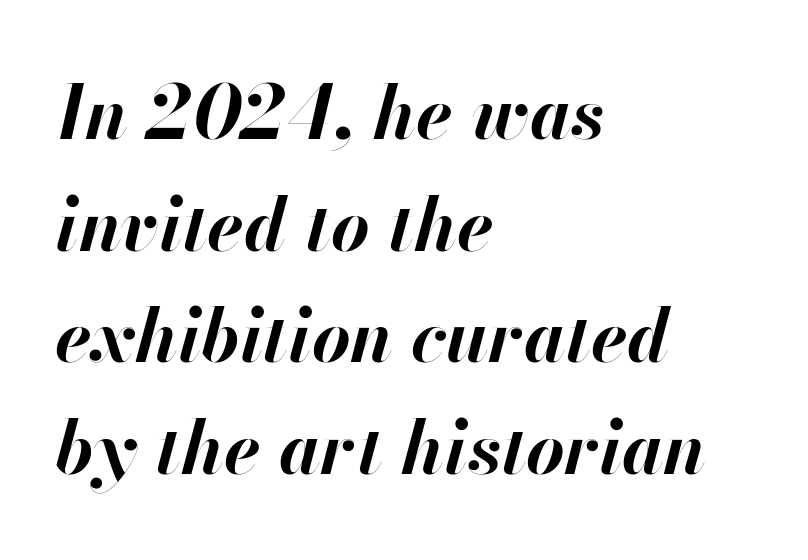
Q: Is the text bold? A: Yes.
Q: Is the text italic (slanted)? A: Yes, it leans right by about 13 degrees.
Q: Is the text underlined? A: No.
Q: How is the paragraph aligned? A: Left-aligned.
Q: Is the spacing between letters normal or unusually wide? A: Normal.
Q: Is the spacing between lines tight, normal or loose? A: Normal.
Q: Width (condensed, normal, or wide)? A: Normal.
Q: Stroke contrast? A: High.
Q: x-height? A: Small.
Q: Monospaced? A: No.
